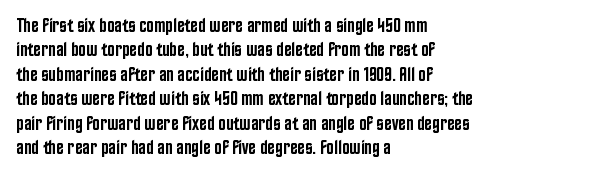
A typesetter would mark this as roman, not italic. Standard letterfit; no display-style spreading of the glyphs. This is the in-between weight designers call semibold or demi. The rendering anchors every line to the left-hand side. The area under the type is left untouched.
